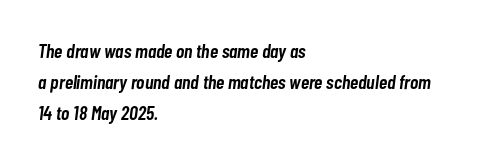
{"italic": "yes", "lean": "right", "slant_degrees": 7, "bold": "semi", "underline": "no", "align": "left", "line_spacing": "normal", "line_spacing_ratio": 1.54, "letter_spacing": "normal", "letter_spacing_em": 0.0, "glyph_px": 20}
